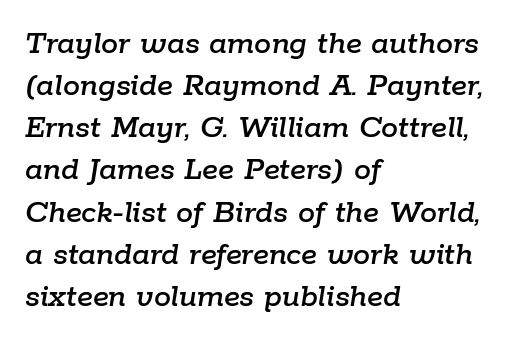
{"italic": "yes", "lean": "right", "slant_degrees": 9, "width": "normal", "stroke_contrast": "low", "x_height": "medium", "monospaced": "no", "underline": "no", "align": "left", "line_spacing_ratio": 1.24, "letter_spacing": "normal", "letter_spacing_em": 0.0, "glyph_px": 34}
